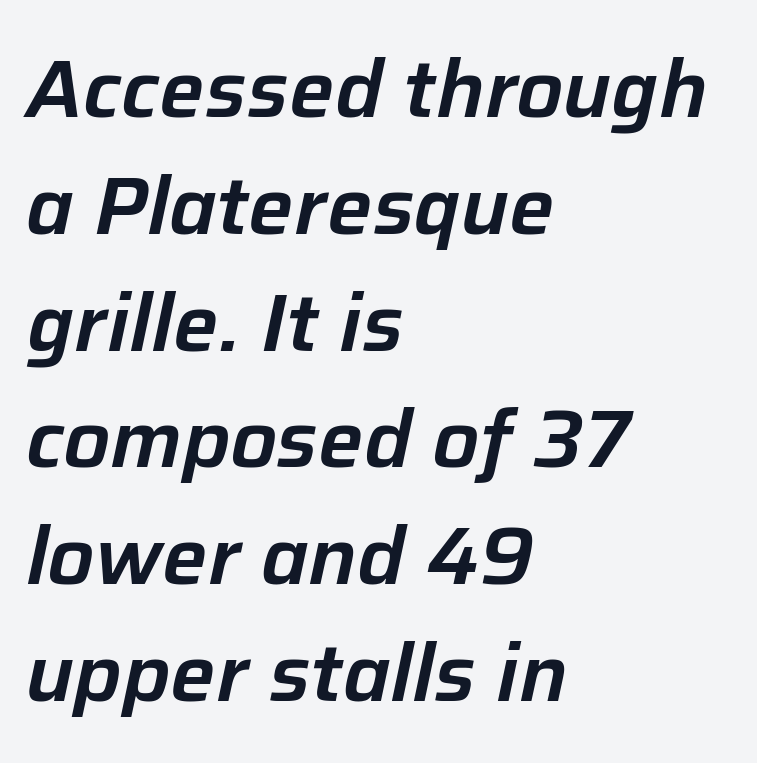
Honestly, there is no underline to notice here at all. The lettering tilts uniformly, giving the passage an italic look. This rendering leaves character spacing at its baseline value. A typesetter would call this leading conventional body-copy spacing.
